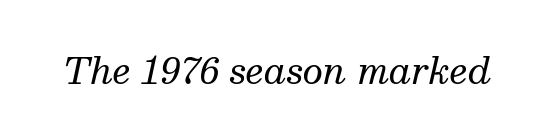
Q: Is the text bold? A: No.
Q: Is the text italic (slanted)? A: Yes, it leans right by about 13 degrees.
Q: Is the typeface a serif or a sans-serif typeface? A: Serif.
Q: Is the text underlined? A: No.
Q: Is the spacing between letters normal or unusually wide? A: Normal.
Q: Width (condensed, normal, or wide)? A: Normal.
Q: Stroke contrast? A: Medium.
Q: x-height? A: Medium.
Q: Monospaced? A: No.
